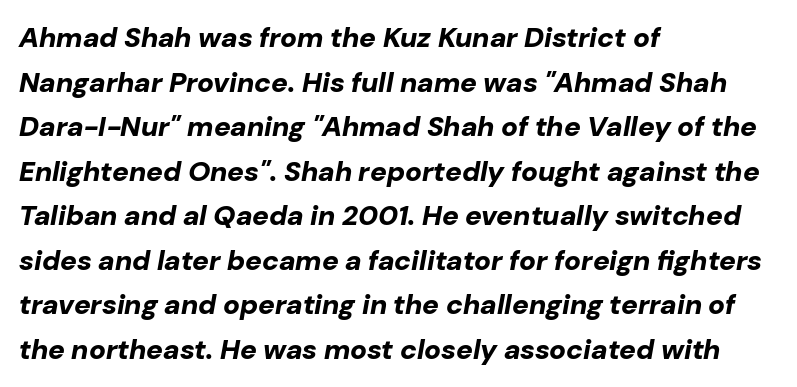
The rendering applies a slant to the glyphs. Emphasis by weight is at full strength: bold. The gap between lines stays unmarked. Normally led — the rows are evenly, conventionally spaced. Compared with a centered layout, this one pins lines to the left instead. These lines are rendered in a variable-pitch font.
